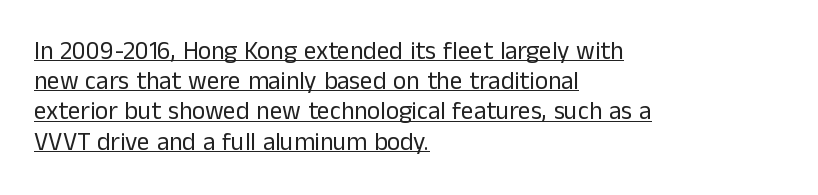
Q: Is the text bold? A: No.
Q: Is the text italic (slanted)? A: No, it is upright.
Q: Is the text underlined? A: Yes.
Q: How is the paragraph aligned? A: Left-aligned.
Q: Is the spacing between letters normal or unusually wide? A: Normal.
